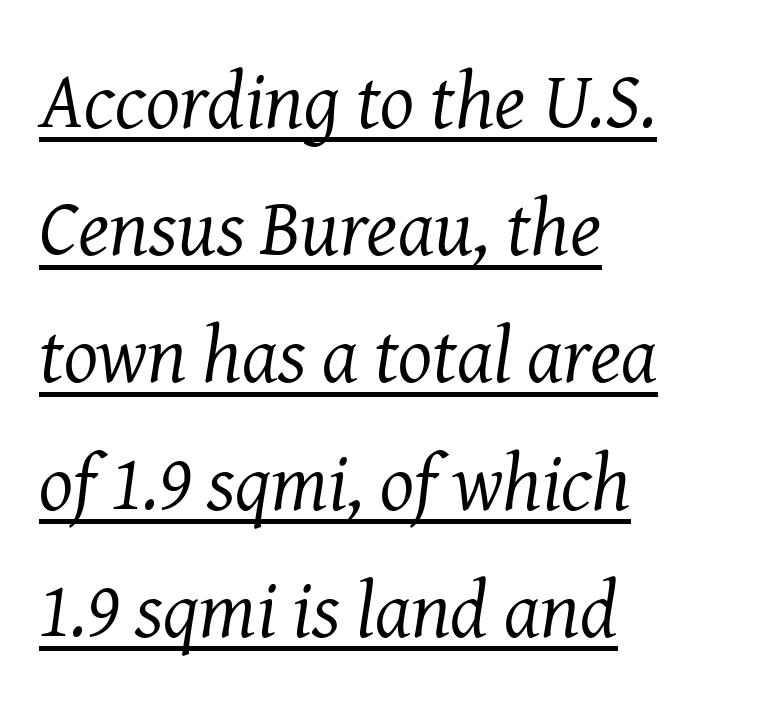
Reading down the block, your eye returns to a fixed left position each line. Varying glyph widths throughout — classic text-font behaviour. Vertical spacing — default. This reads as an unemphasized weight, regular at the heaviest.
